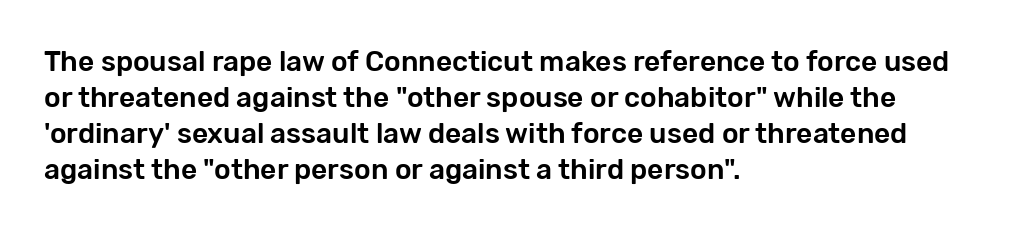
Nobody drew a line under any word here. Think of a printed novel: that variable character pitch is what you see here. Each line starts at the same left margin while the right side varies. What's the leading like? Ordinary, nothing unusual.
